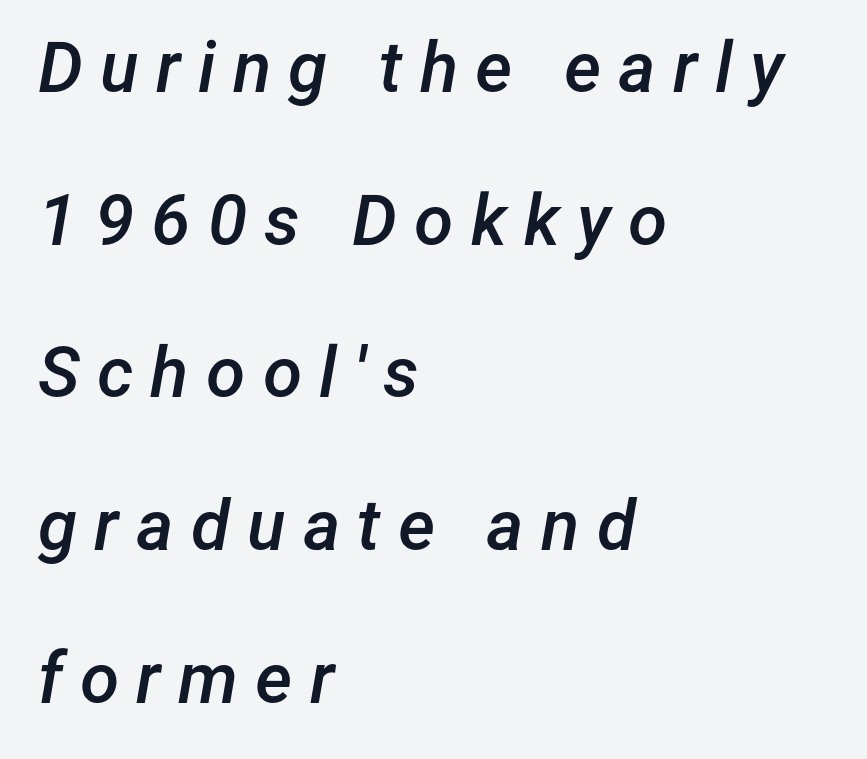
The image shows 71 px semibold type, italic (leaning right); set left-aligned, loose line spacing (2.15x), unusually wide letter spacing (+0.24 em), not underlined; low stroke contrast and a medium x-height.
